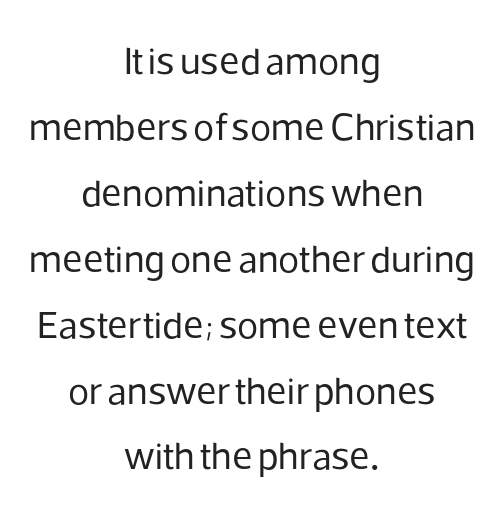
Stem width sits at or under what a default text font uses. Caption: standard tracking, unaltered. Compared with a flush-left layout, this one balances lines on the center instead. You can tell it's not italic because the verticals are truly vertical.
